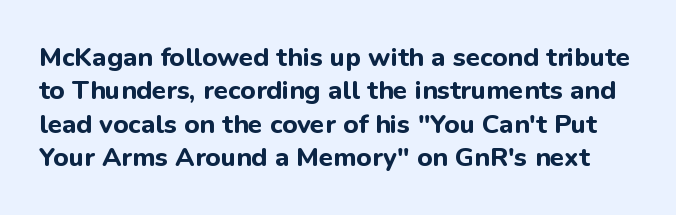
The image shows 26 px bold type, upright; set normal line spacing (1.28x), normal letter spacing, not underlined.
